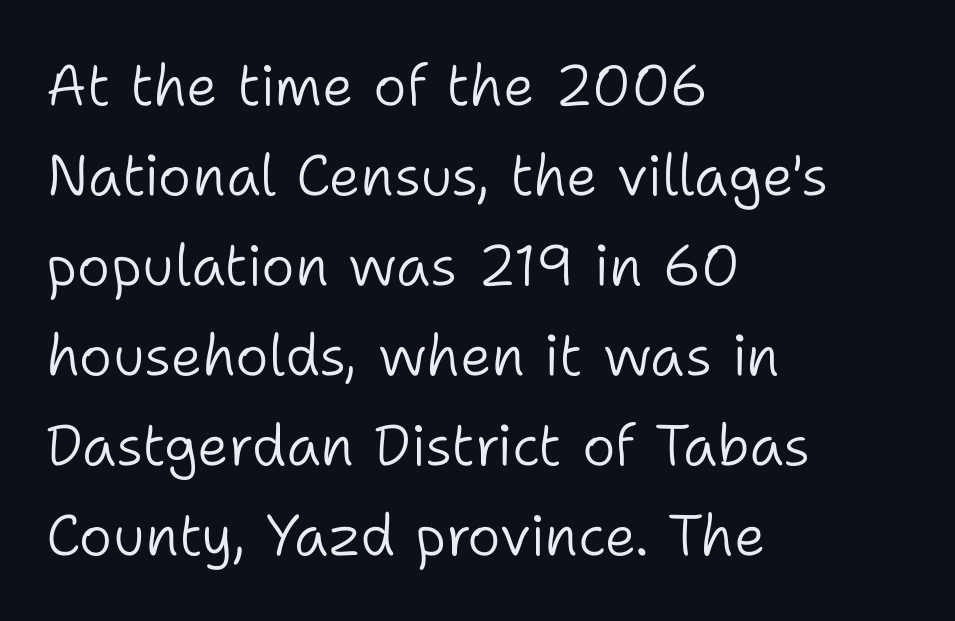
Q: Is the text bold? A: No.
Q: Is the text italic (slanted)? A: No, it is upright.
Q: Is the typeface a serif or a sans-serif typeface? A: Sans-serif.
Q: Is the text underlined? A: No.
Q: How is the paragraph aligned? A: Left-aligned.
Q: Is the spacing between letters normal or unusually wide? A: Normal.
Q: Is the spacing between lines tight, normal or loose? A: Normal.
Q: Width (condensed, normal, or wide)? A: Normal.
Q: Stroke contrast? A: Low.
Q: x-height? A: Medium.
Q: Monospaced? A: No.
